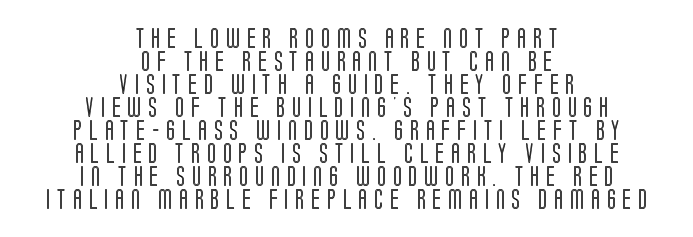
{"italic": "no", "underline": "no", "align": "center", "line_spacing": "tight", "line_spacing_ratio": 1.15, "letter_spacing": "wide", "letter_spacing_em": 0.36, "glyph_px": 20}
